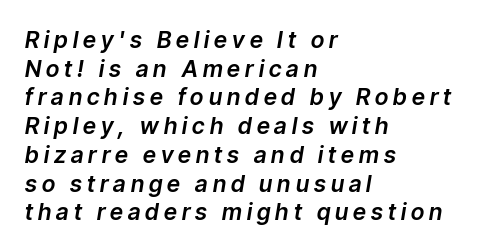
Check the space under the baseline: it is left empty. Slant detected: the letters are inclined. Horizontal bands of white between lines are of average thickness. Here the glyphs are tracked loosely, breaking word shapes into spaced letters. This sample is left-justified, so line endings fall wherever the words run out.
